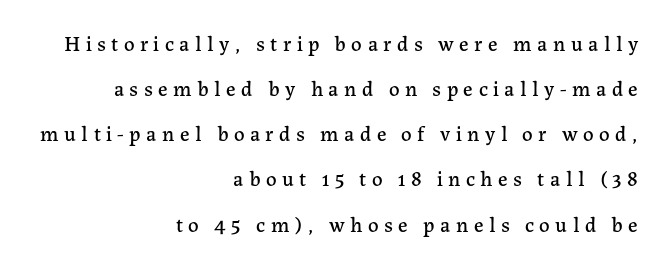
Q: Is the text italic (slanted)? A: No, it is upright.
Q: Is the text underlined? A: No.
Q: How is the paragraph aligned? A: Right-aligned.
Q: Is the spacing between letters normal or unusually wide? A: Unusually wide.
Q: Is the spacing between lines tight, normal or loose? A: Loose.
